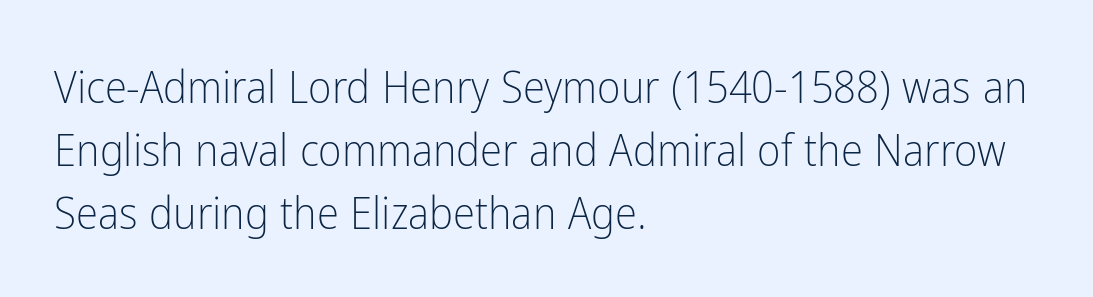
{"serif": "no", "italic": "no", "bold": "no", "weight": "light", "width": "condensed", "stroke_contrast": "low", "x_height": "medium", "monospaced": "no", "underline": "no", "align": "left", "line_spacing": "normal", "line_spacing_ratio": 1.4, "letter_spacing": "normal", "letter_spacing_em": 0.0, "glyph_px": 45}
